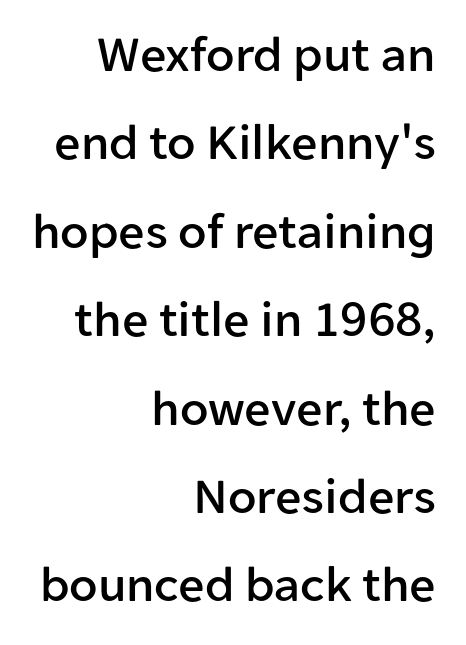
In CSS terms this would be text-align: right. Whoever set this chose a conventional vertical rhythm. Character widths vary here, with narrow letters taking less room than wide ones. The letterforms sit shoulder to shoulder at normal distance. Type without underlining.
